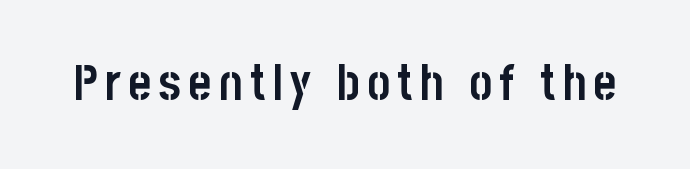
The image shows 49 px semibold, condensed sans-serif type, upright; set not underlined; low stroke contrast and a large x-height.
